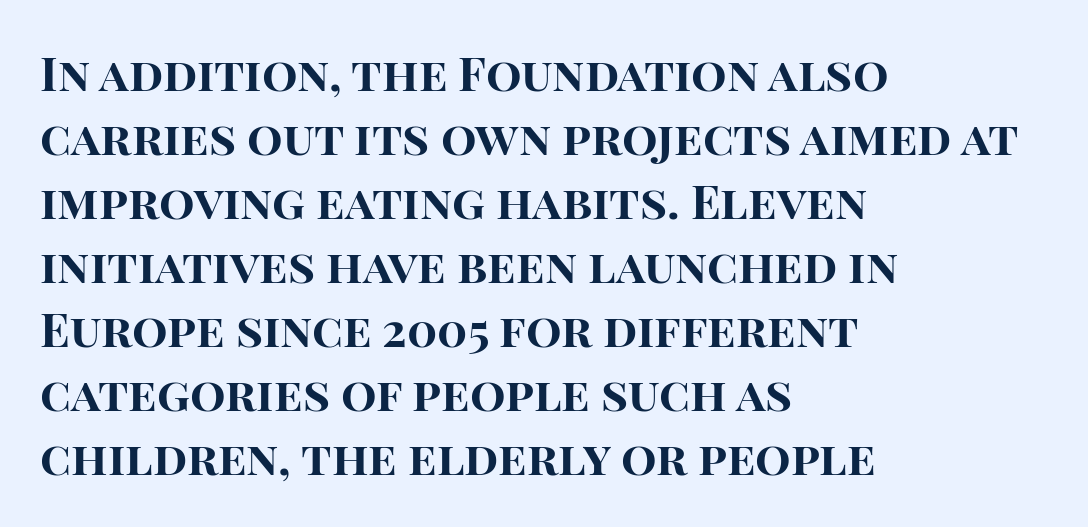
Q: Is the text bold? A: Yes.
Q: Is the text italic (slanted)? A: No, it is upright.
Q: Is the typeface a serif or a sans-serif typeface? A: Sans-serif.
Q: Is the text underlined? A: No.
Q: How is the paragraph aligned? A: Left-aligned.
Q: Is the spacing between letters normal or unusually wide? A: Normal.
Q: Is the spacing between lines tight, normal or loose? A: Normal.
Q: Width (condensed, normal, or wide)? A: Normal.
Q: Stroke contrast? A: High.
Q: x-height? A: Large.
Q: Monospaced? A: No.
